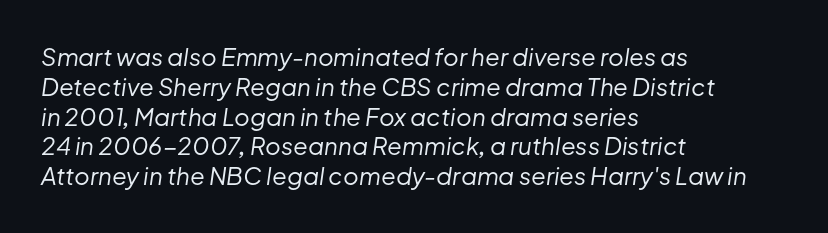
Q: Is the text bold? A: No.
Q: Is the text italic (slanted)? A: Yes, it leans right by about 8 degrees.
Q: Is the text underlined? A: No.
Q: How is the paragraph aligned? A: Left-aligned.
Q: Is the spacing between letters normal or unusually wide? A: Normal.
